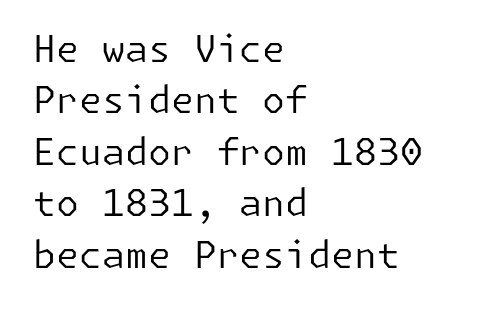
The image shows 37 px regular-weight sans-serif type, upright; set left-aligned, normal line spacing (1.39x), normal letter spacing, not underlined; low stroke contrast and a medium x-height.
